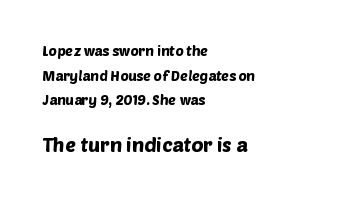
Lines of text with bare space underneath. What stands out about the letter spacing? Nothing — it is the standard amount. The second block has been scaled up relative to the first. Layout note: lines flush left.
